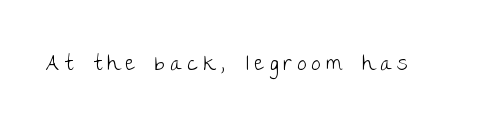
The image shows 21 px text type, upright; set unusually wide letter spacing (+0.25 em), not underlined.
